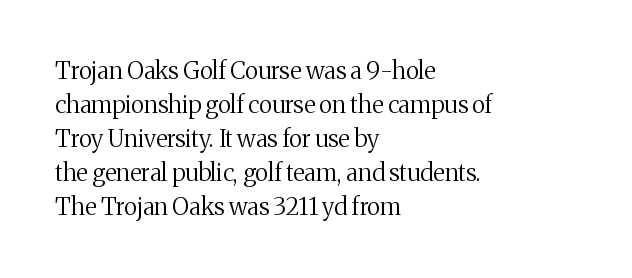
{"italic": "no", "bold": "no", "underline": "no", "align": "left", "line_spacing": "normal", "line_spacing_ratio": 1.42, "letter_spacing": "normal", "letter_spacing_em": 0.0, "glyph_px": 24}
